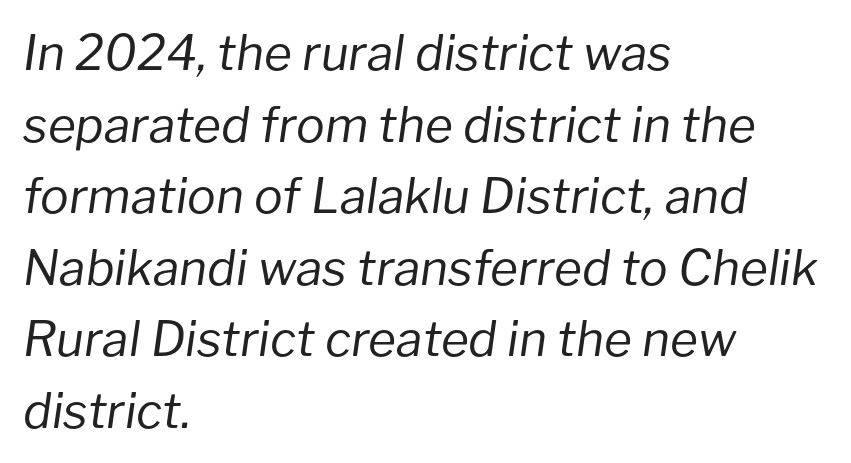
Compared with ordinary roman type, these characters are visibly tilted. Beneath every word, the page is bare. The rows are spaced the way most documents space them. The weight would be labelled regular, book, light, or lighter still. How are the letters spaced? Ordinarily, with no added tracking. The passage shown is typed in a proportional face where columns would drift.
